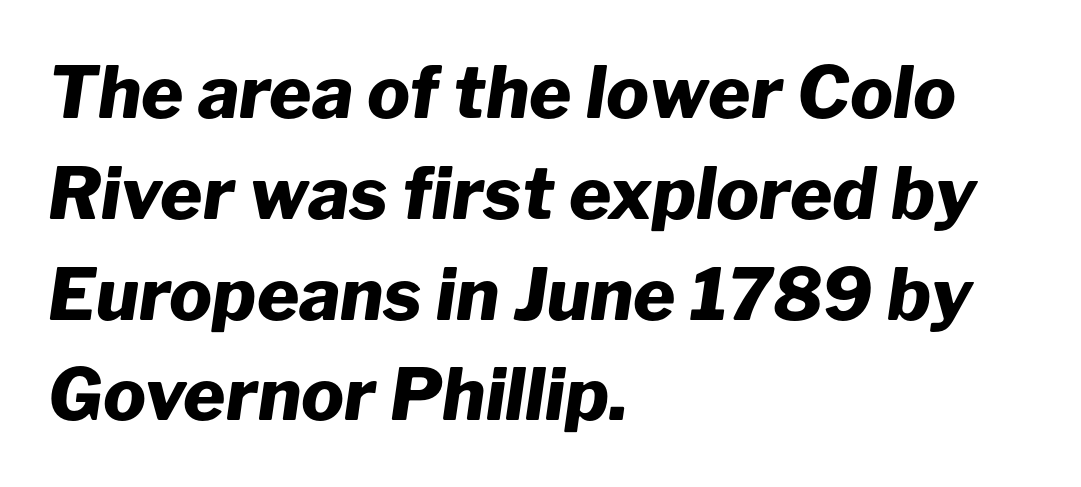
{"italic": "yes", "lean": "right", "slant_degrees": 8, "bold": "yes", "weight": "heavy", "width": "normal", "stroke_contrast": "low", "x_height": "medium", "monospaced": "no", "underline": "no", "align": "left", "line_spacing": "normal", "line_spacing_ratio": 1.4, "letter_spacing": "normal", "letter_spacing_em": 0.0, "glyph_px": 72}
